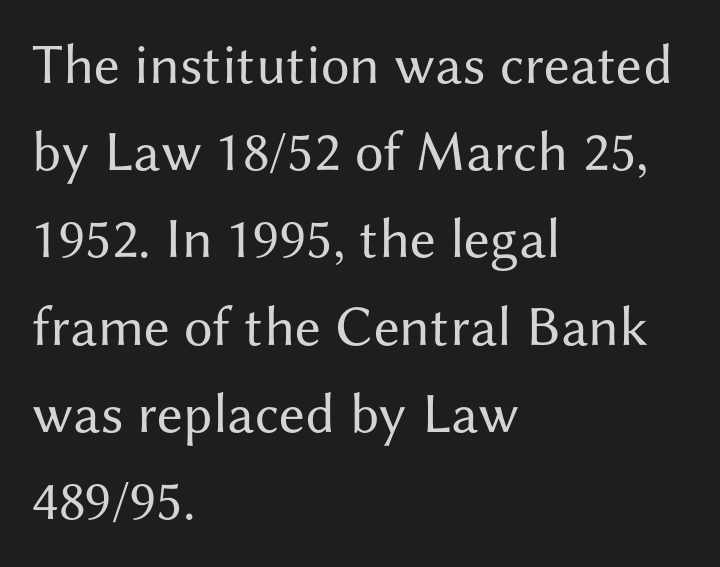
Teacher's note: observe the even left margin — that is flush-left alignment. A light-to-regular cut is what we see here. Tall strokes in this sample are plumb rather than angled. Character widths vary here, with narrow letters taking less room than wide ones. Regarding leading, the lines here are spaced in the standard way.
